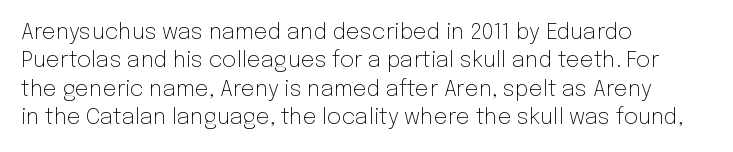
The image shows 22 px text type, upright; set left-aligned, normal line spacing (1.29x), normal letter spacing, not underlined.
